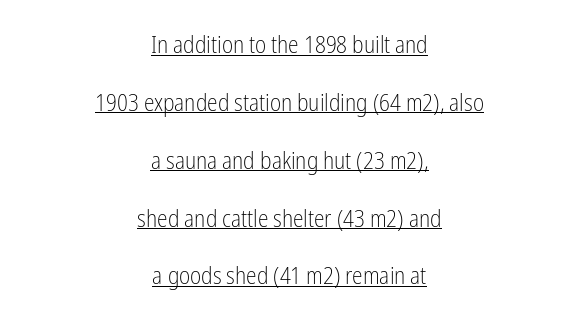
Q: Is the text bold? A: No.
Q: Is the text italic (slanted)? A: No, it is upright.
Q: Is the text underlined? A: Yes.
Q: How is the paragraph aligned? A: Centered.
Q: Is the spacing between letters normal or unusually wide? A: Normal.
Q: Is the spacing between lines tight, normal or loose? A: Loose.
